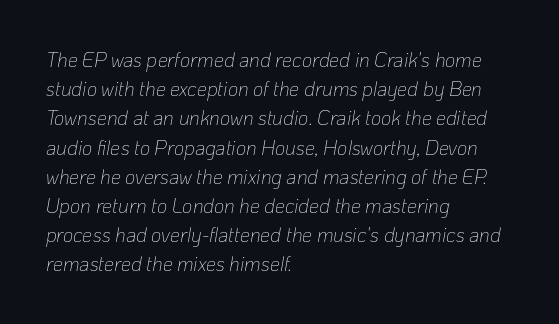
The image shows 20 px text type, italic (leaning right); set left-aligned, normal line spacing (1.46x), normal letter spacing, not underlined.
